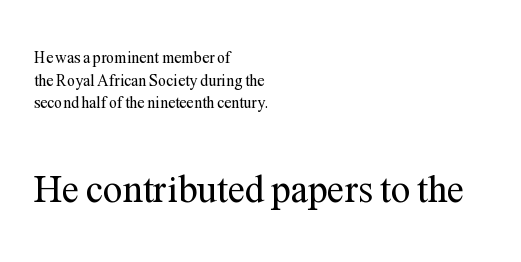
Q: Is the text bold? A: No.
Q: Is the text italic (slanted)? A: No, it is upright.
Q: Is the typeface a serif or a sans-serif typeface? A: Serif.
Q: Is the text underlined? A: No.
Q: How is the paragraph aligned? A: Left-aligned.
Q: Is the spacing between letters normal or unusually wide? A: Normal.
Q: Is the spacing between lines tight, normal or loose? A: Normal.
Q: Which block of text is set in a larger size, the first (top) or the second (bottom)? A: The second (bottom) one.
Q: Width (condensed, normal, or wide)? A: Normal.
Q: Stroke contrast? A: Medium.
Q: x-height? A: Medium.
Q: Monospaced? A: No.
